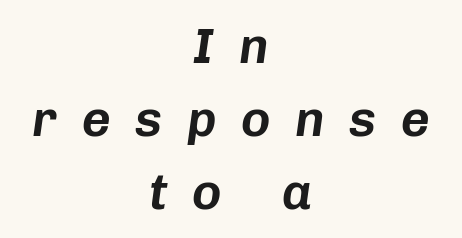
The whitespace from short lines is split evenly between both sides. The passage shown is not underscored anywhere. Think of a printed novel: that variable character pitch is what you see here. Posture: slanted.
